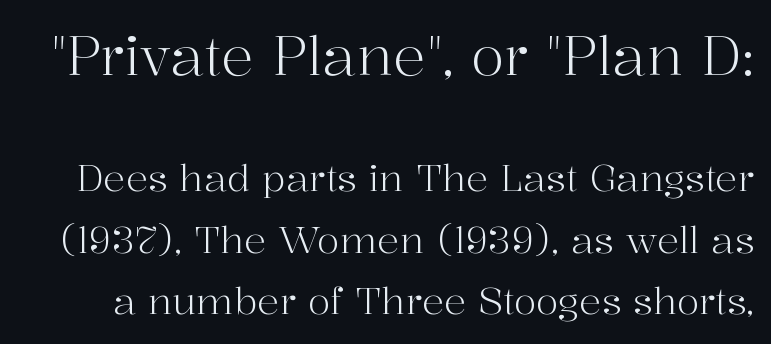
A roman cut, with each character standing at attention. Anything drawn beneath the words? Only blank space. Think of a printed novel: that variable character pitch is what you see here. The font family rendered here belongs to the serif group. Words appear dense and cohesive because spacing is normal.
